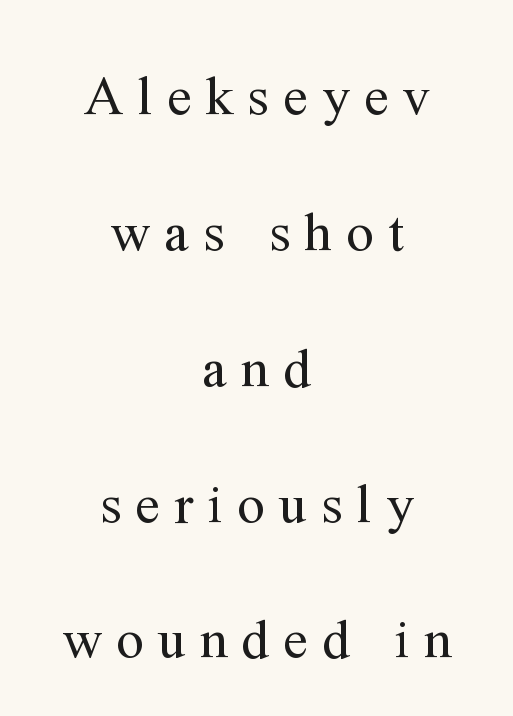
{"serif": "yes", "italic": "no", "bold": "no", "weight": "regular", "width": "normal", "stroke_contrast": "medium", "x_height": "medium", "monospaced": "no", "underline": "no", "align": "center", "line_spacing": "loose", "line_spacing_ratio": 2.47, "letter_spacing": "wide", "letter_spacing_em": 0.26, "glyph_px": 55}
